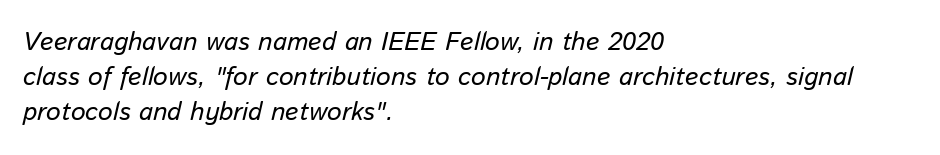
{"italic": "yes", "lean": "right", "slant_degrees": 13, "underline": "no", "align": "left", "line_spacing": "normal", "line_spacing_ratio": 1.34, "letter_spacing": "normal", "letter_spacing_em": 0.0, "glyph_px": 26}
